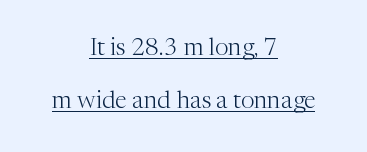
{"italic": "no", "bold": "no", "underline": "yes", "align": "center", "line_spacing": "loose", "line_spacing_ratio": 2.19, "letter_spacing": "normal", "letter_spacing_em": 0.0, "glyph_px": 24}
